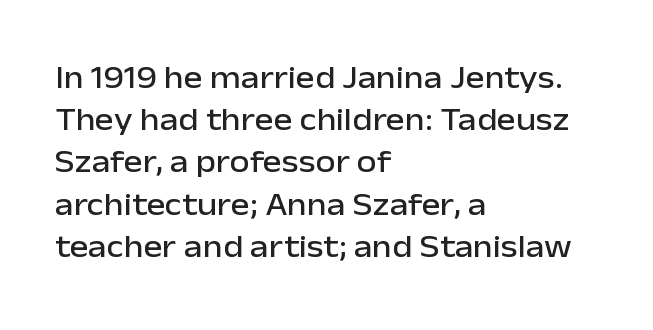
Each line starts at the same left margin while the right side varies. Ascenders rise straight up at ninety degrees. Each word holds together tightly as a unit, with standard inter-letter gaps. Quick note: interline space is typical.
